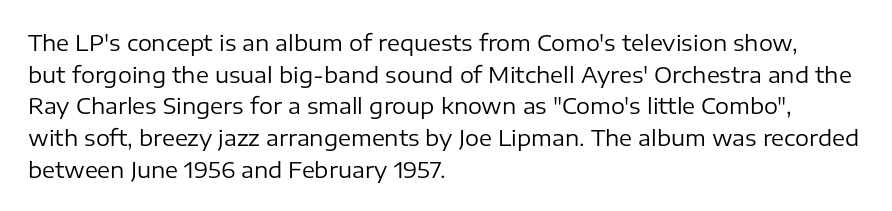
Ordinary non-slanted type is in use. Whoever set this chose a conventional vertical rhythm. Nothing unusual about the tracking: characters are spaced as the font intends. Every row of glyphs begins at an identical x-position on the left.
